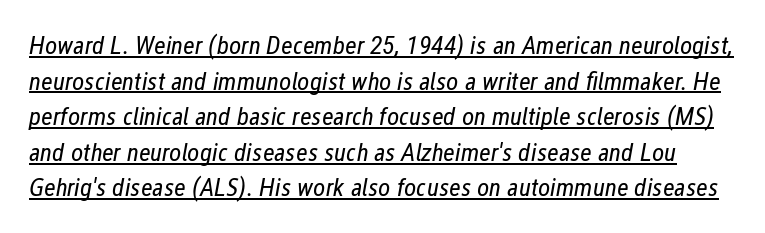
{"italic": "yes", "lean": "right", "slant_degrees": 12, "bold": "no", "underline": "yes", "line_spacing": "normal", "line_spacing_ratio": 1.37, "letter_spacing": "normal", "letter_spacing_em": 0.0, "glyph_px": 26}
